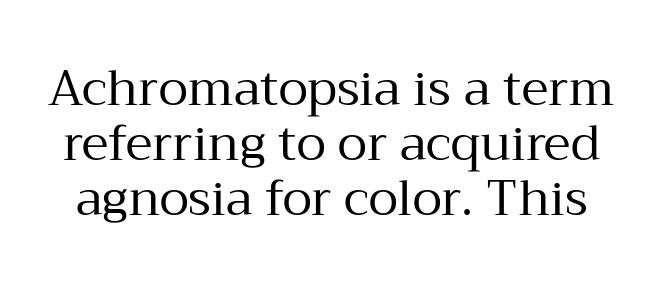
{"serif": "yes", "italic": "no", "bold": "no", "weight": "regular", "width": "normal", "stroke_contrast": "medium", "x_height": "medium", "monospaced": "no", "underline": "no", "line_spacing": "tight", "line_spacing_ratio": 1.12, "letter_spacing": "normal", "letter_spacing_em": 0.0, "glyph_px": 49}
